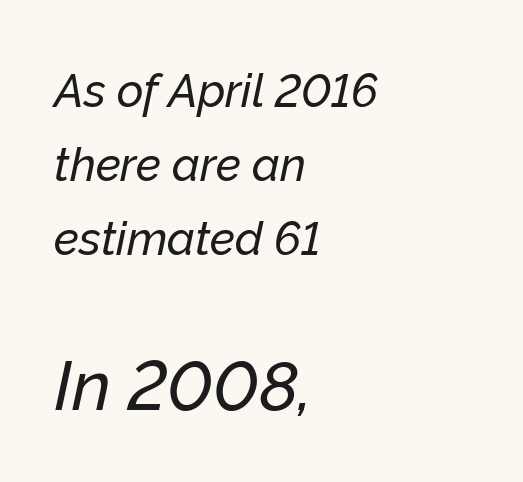
{"italic": "yes", "lean": "right", "slant_degrees": 12, "width": "normal", "stroke_contrast": "low", "x_height": "medium", "monospaced": "no", "underline": "no", "align": "left", "line_spacing": "normal", "line_spacing_ratio": 1.61, "letter_spacing": "normal", "letter_spacing_em": 0.0, "larger_block": "second", "size_ratio": 1.5, "glyph_px": 69}
